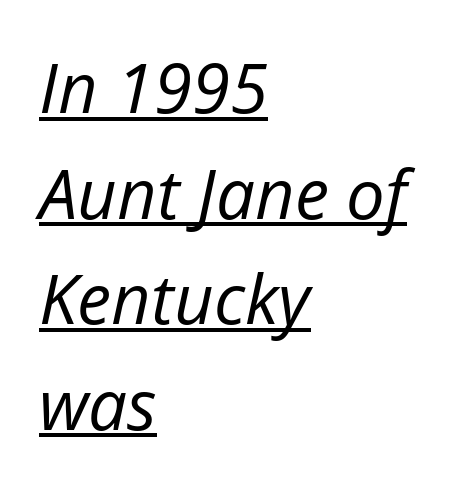
The image shows 69 px regular-weight type, italic (leaning right); set left-aligned, normal line spacing (1.53x), normal letter spacing, underlined; low stroke contrast and a medium x-height.
